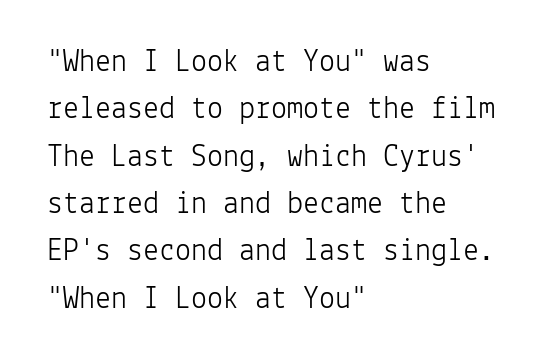
The image shows 32 px light sans-serif type, upright, monospaced; set left-aligned, normal line spacing (1.48x), normal letter spacing, not underlined; low stroke contrast and a medium x-height.
